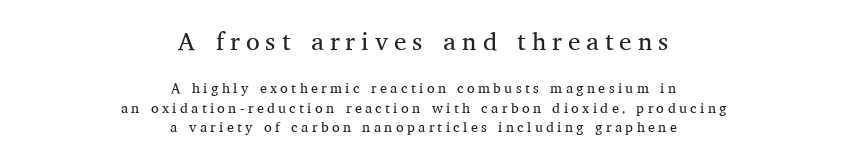
{"italic": "no", "bold": "no", "underline": "no", "align": "center", "line_spacing": "normal", "line_spacing_ratio": 1.38, "letter_spacing": "wide", "letter_spacing_em": 0.24, "larger_block": "first", "size_ratio": 1.79, "glyph_px": 25}
